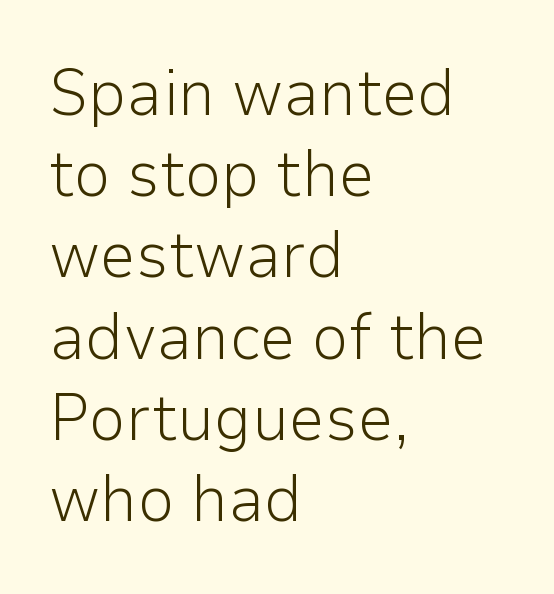
Do the characters align in a grid? No, the font is proportional. Between one letter and the next there's only the usual sliver of space. If you drew a line through each stem, it would be perfectly vertical. Compared with a centered layout, this one pins lines to the left instead. The leading is moderate, giving the passage an even texture.
